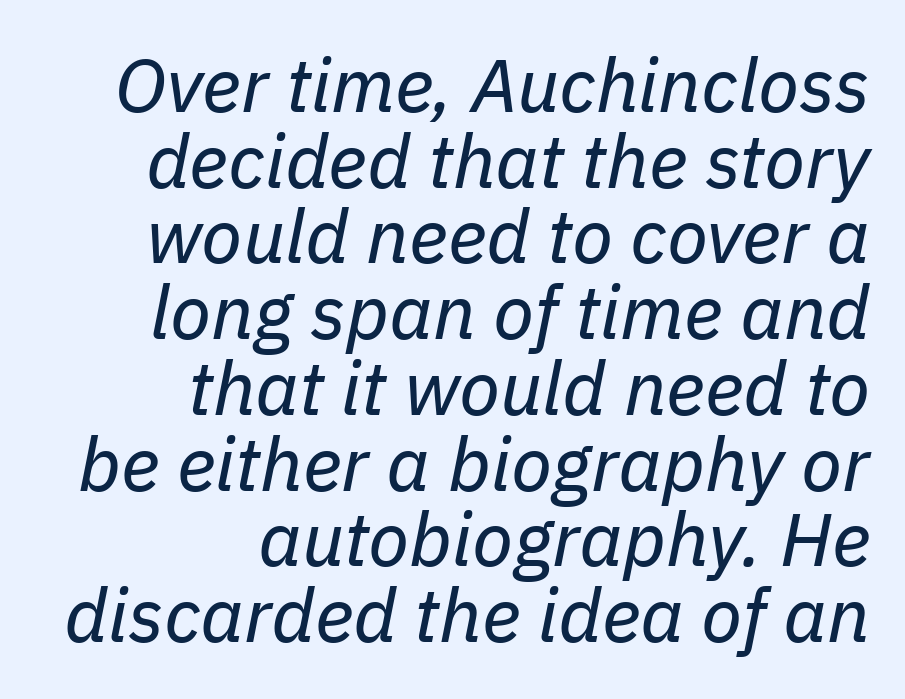
The image shows 75 px regular-weight type, italic (leaning right); set right-aligned, tight line spacing (1.01x), normal letter spacing, not underlined; low stroke contrast and a medium x-height.
